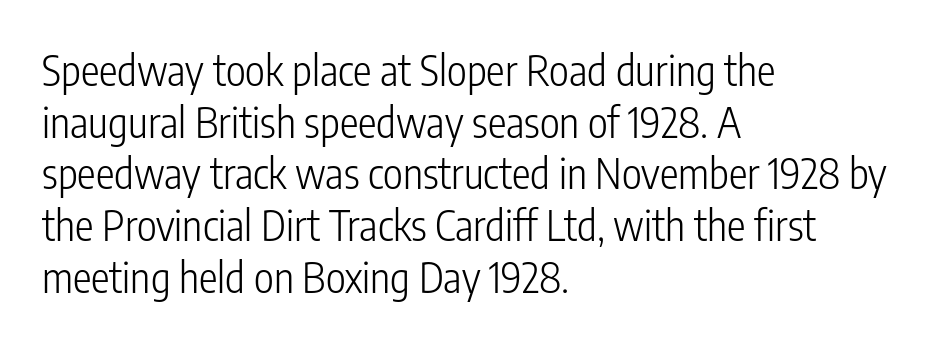
Where is the straight margin? On the left. Letters rest on an invisible, unmarked baseline. Serifs: no, the terminals of the letterforms are clean. The font sits on the lighter half of the weight spectrum, regular included. Vertical strokes here are truly vertical. Between one letter and the next there's only the usual sliver of space.
